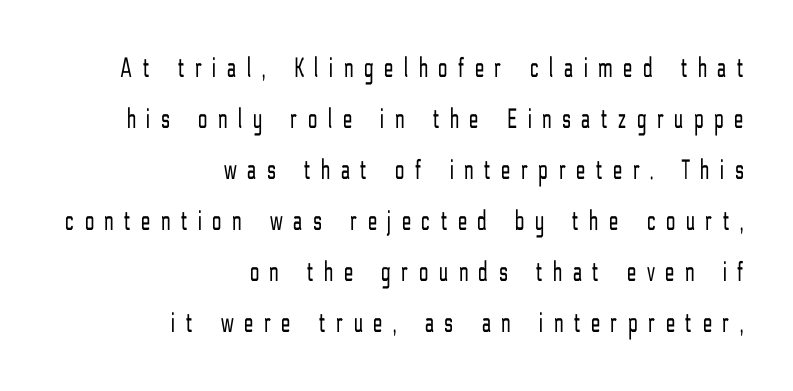
The image shows 29 px light, condensed sans-serif type, upright; set right-aligned, line spacing 1.76x, unusually wide letter spacing (+0.38 em), not underlined; low stroke contrast and a medium x-height.
